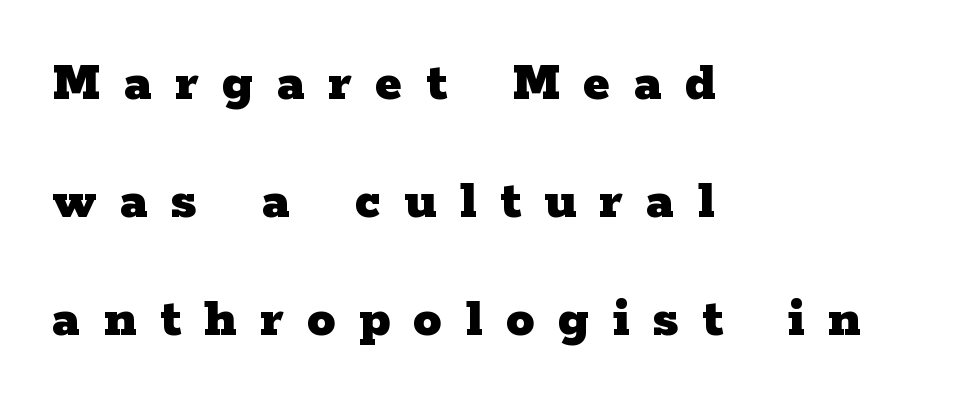
Q: Is the text bold? A: Yes.
Q: Is the text italic (slanted)? A: No, it is upright.
Q: Is the typeface a serif or a sans-serif typeface? A: Serif.
Q: Is the text underlined? A: No.
Q: How is the paragraph aligned? A: Left-aligned.
Q: Is the spacing between letters normal or unusually wide? A: Unusually wide.
Q: Is the spacing between lines tight, normal or loose? A: Loose.
Q: Width (condensed, normal, or wide)? A: Wide.
Q: Stroke contrast? A: Low.
Q: x-height? A: Medium.
Q: Monospaced? A: No.
